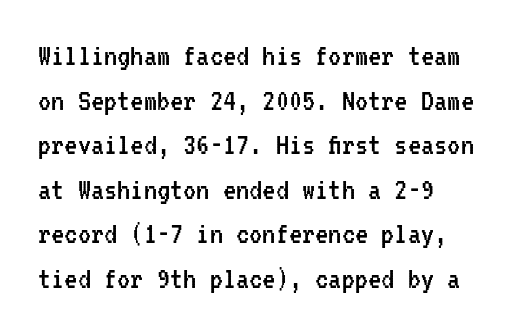
The image shows 33 px regular-weight, condensed sans-serif type, upright, monospaced; set left-aligned, normal line spacing (1.35x), normal letter spacing, not underlined; low stroke contrast and a medium x-height.
